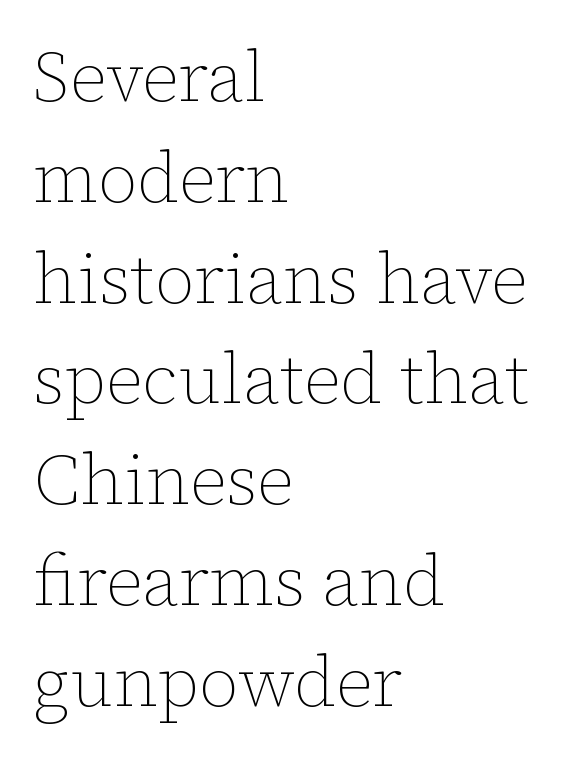
The face used here is proportionally spaced, like ordinary book or web type. Where is the straight margin? On the left. In terms of letterspacing, this is plain default setting. Compared with typical paragraphs, the rows here are spaced about the same. Every character sits straight up, as roman type does.
